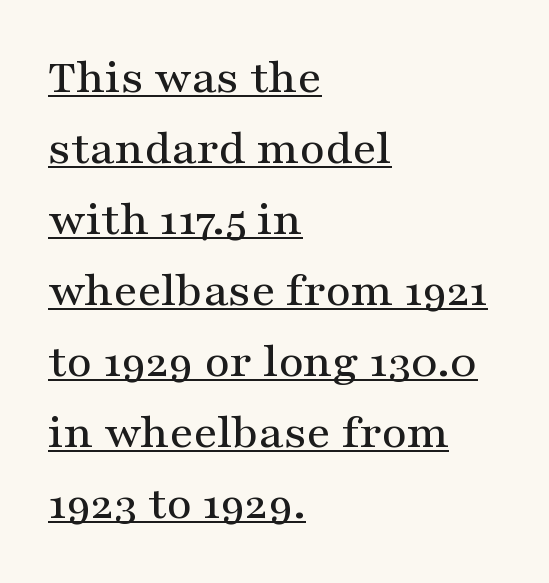
Q: Is the text italic (slanted)? A: No, it is upright.
Q: Is the typeface a serif or a sans-serif typeface? A: Serif.
Q: Is the text underlined? A: Yes.
Q: How is the paragraph aligned? A: Left-aligned.
Q: Is the spacing between letters normal or unusually wide? A: Normal.
Q: Is the spacing between lines tight, normal or loose? A: Normal.
Q: Width (condensed, normal, or wide)? A: Wide.
Q: Stroke contrast? A: Medium.
Q: x-height? A: Medium.
Q: Monospaced? A: No.
